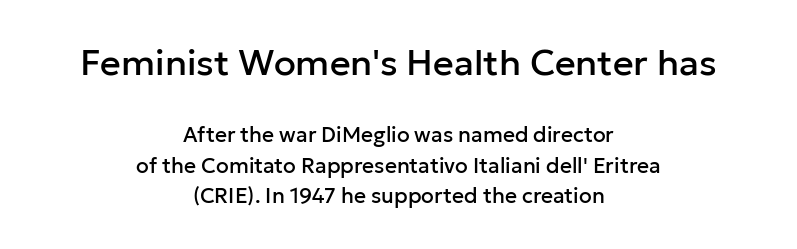
Unlike a traditional serif, this face leaves its strokes unadorned. Size hierarchy here favors the leading block over the trailing one. These lines are rendered in a variable-pitch font. The line-height multiplier appears to be the usual default. Plain, unruled lines of type. The line texture is even and compact thanks to regular tracking.
